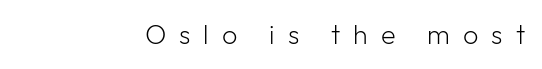
Inter-character spacing is expanded well beyond the font's built-in metrics. Rule under the text: the space is simply empty. It's the straight-up-and-down kind of type. Visually the block forms a straight wall on the right and a jagged coastline on the left. A light-to-regular cut is what we see here.
